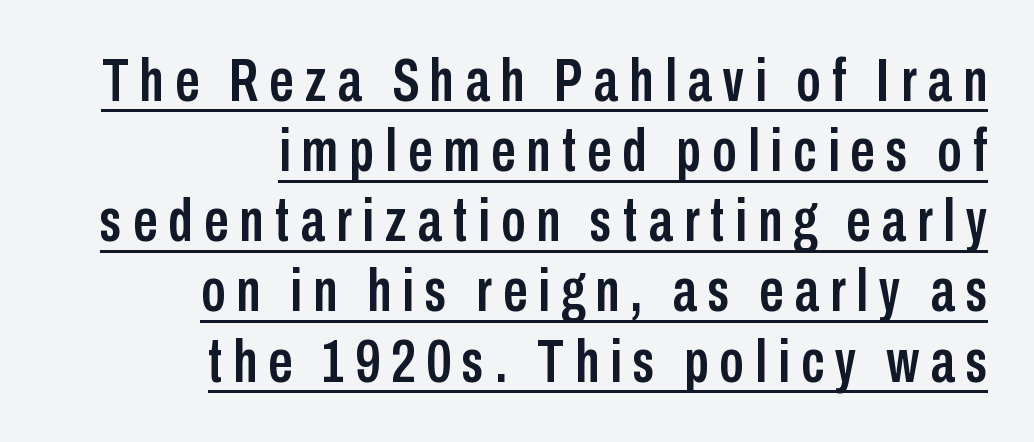
{"serif": "no", "italic": "no", "width": "condensed", "stroke_contrast": "low", "x_height": "medium", "monospaced": "no", "underline": "yes", "align": "right", "line_spacing": "tight", "line_spacing_ratio": 1.15, "glyph_px": 61}
